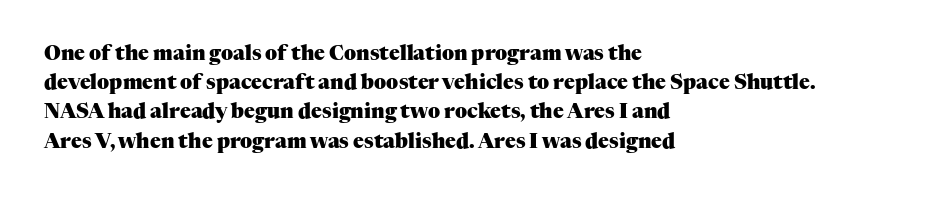
The image shows 20 px bold type, upright; set left-aligned, normal line spacing (1.46x), normal letter spacing, not underlined.
